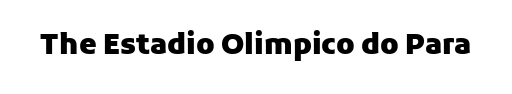
The image shows 28 px heavy sans-serif type, upright; set normal letter spacing, not underlined; low stroke contrast and a medium x-height.
